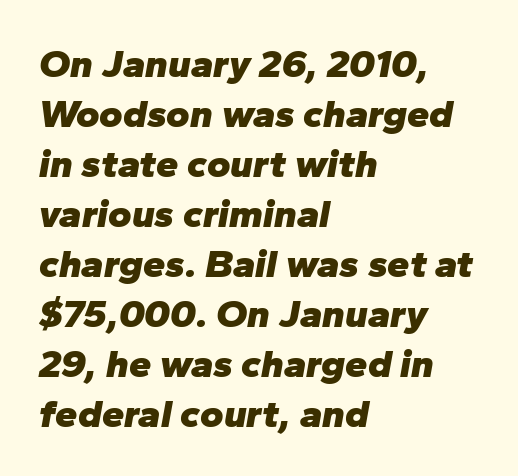
{"italic": "yes", "lean": "right", "slant_degrees": 10, "bold": "yes", "weight": "heavy", "width": "normal", "stroke_contrast": "low", "x_height": "medium", "monospaced": "no", "underline": "no", "align": "left", "line_spacing": "normal", "line_spacing_ratio": 1.25, "letter_spacing": "normal", "letter_spacing_em": 0.0, "glyph_px": 40}
